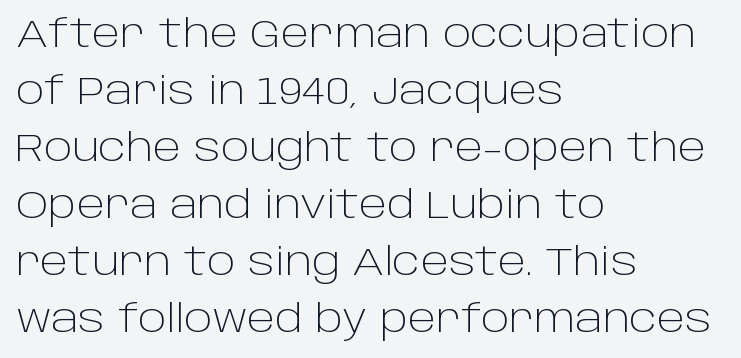
Classification — sans serif. This rendering features lettering with no underline. In terms of leading, this rendering sits right in the middle. The rendering uses natural spacing where letterforms have individual widths.
